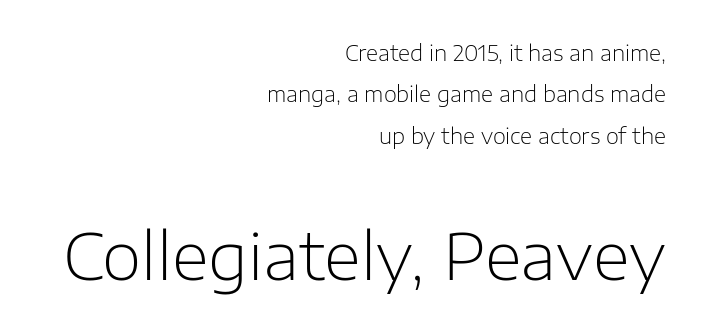
The image shows 64 px light sans-serif type, upright; set right-aligned, loose line spacing (1.97x), normal letter spacing, not underlined; the second (bottom) block is 3.05x larger; low stroke contrast and a medium x-height.
